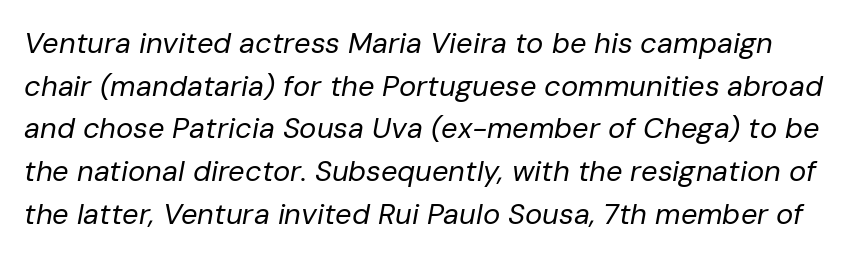
Q: Is the text bold? A: No.
Q: Is the text italic (slanted)? A: Yes, it leans right by about 10 degrees.
Q: Is the text underlined? A: No.
Q: Is the spacing between letters normal or unusually wide? A: Normal.
Q: Is the spacing between lines tight, normal or loose? A: Normal.
Q: Width (condensed, normal, or wide)? A: Normal.
Q: Stroke contrast? A: Low.
Q: x-height? A: Medium.
Q: Monospaced? A: No.
